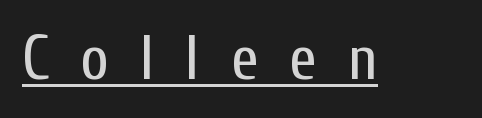
You can tell from the bare stems that sans-serif type was used. Stems and bowls with no extra thickness — not bold. The passage shown is typed in a proportional face where columns would drift. Vertical strokes here are truly vertical. The tracking reads as deliberately expanded to a designer's eye.
